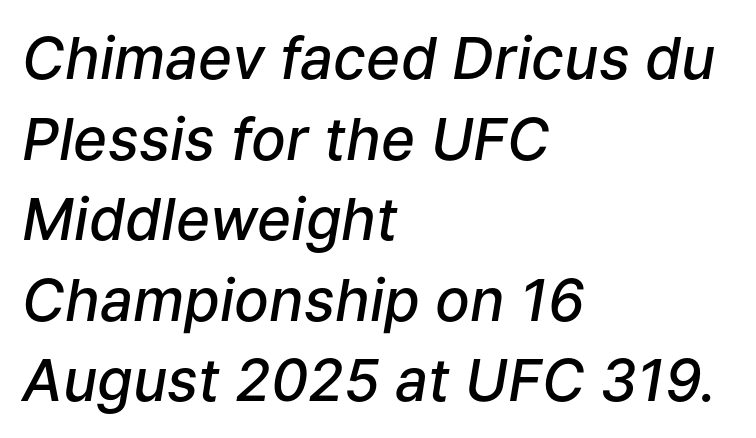
Q: Is the text bold? A: Semi-bold.
Q: Is the text italic (slanted)? A: Yes, it leans right by about 9 degrees.
Q: Is the text underlined? A: No.
Q: How is the paragraph aligned? A: Left-aligned.
Q: Is the spacing between letters normal or unusually wide? A: Normal.
Q: Is the spacing between lines tight, normal or loose? A: Normal.
Q: Width (condensed, normal, or wide)? A: Normal.
Q: Stroke contrast? A: Low.
Q: x-height? A: Medium.
Q: Monospaced? A: No.
